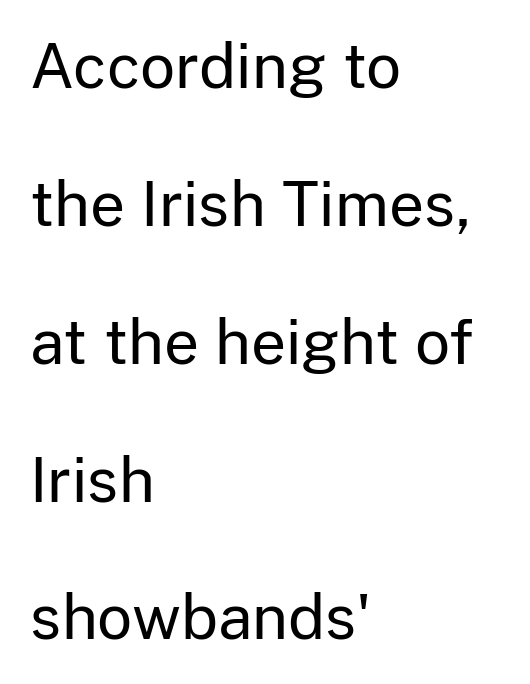
Q: Is the text bold? A: No.
Q: Is the text italic (slanted)? A: No, it is upright.
Q: Is the typeface a serif or a sans-serif typeface? A: Sans-serif.
Q: Is the text underlined? A: No.
Q: How is the paragraph aligned? A: Left-aligned.
Q: Is the spacing between letters normal or unusually wide? A: Normal.
Q: Is the spacing between lines tight, normal or loose? A: Loose.
Q: Width (condensed, normal, or wide)? A: Normal.
Q: Stroke contrast? A: Low.
Q: x-height? A: Medium.
Q: Monospaced? A: No.
